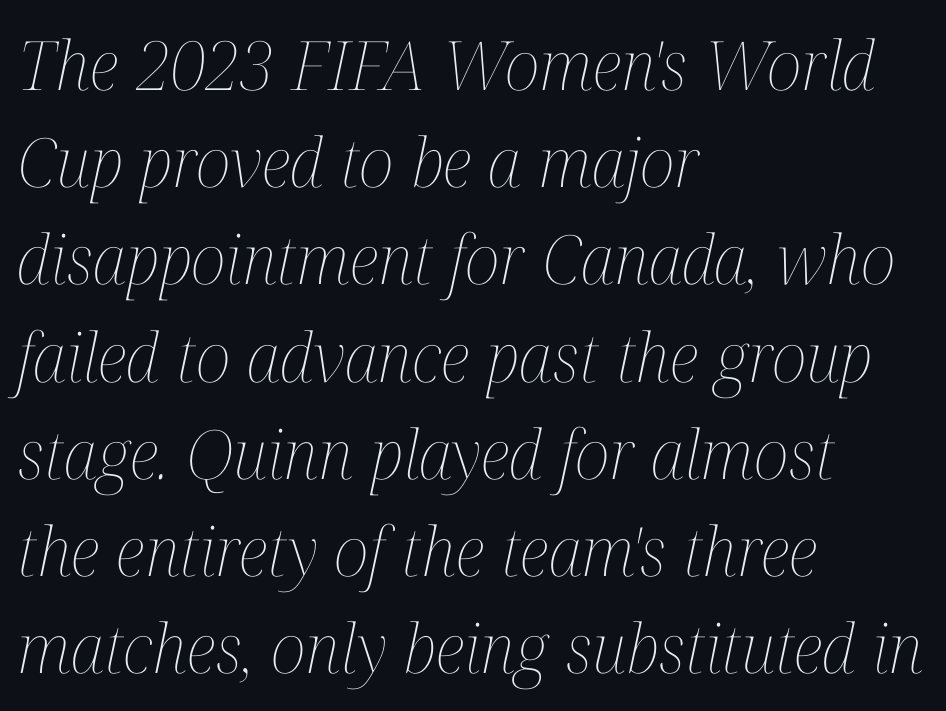
Q: Is the text bold? A: No.
Q: Is the text italic (slanted)? A: Yes, it leans right by about 12 degrees.
Q: Is the text underlined? A: No.
Q: How is the paragraph aligned? A: Left-aligned.
Q: Is the spacing between letters normal or unusually wide? A: Normal.
Q: Is the spacing between lines tight, normal or loose? A: Normal.
Q: Width (condensed, normal, or wide)? A: Condensed.
Q: Stroke contrast? A: Medium.
Q: x-height? A: Medium.
Q: Monospaced? A: No.
